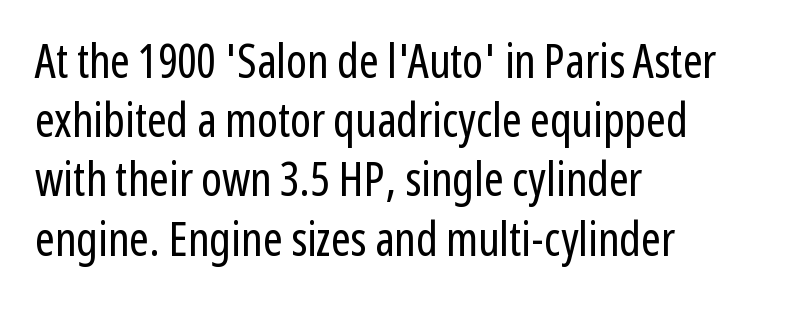
{"serif": "no", "italic": "no", "bold": "no", "weight": "regular", "width": "condensed", "stroke_contrast": "low", "x_height": "medium", "monospaced": "no", "underline": "no", "align": "left", "line_spacing": "normal", "line_spacing_ratio": 1.26, "letter_spacing": "normal", "letter_spacing_em": 0.0, "glyph_px": 47}
